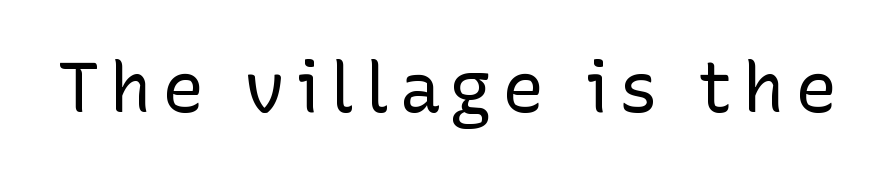
This sample has the flowing, uneven cadence of proportional lettering. The axis of the letterforms is exactly vertical. The typeface has the unassuming heft of standard copy or less. Lines of text with bare space underneath. Examine the stroke ends and you'll find no serifs.
